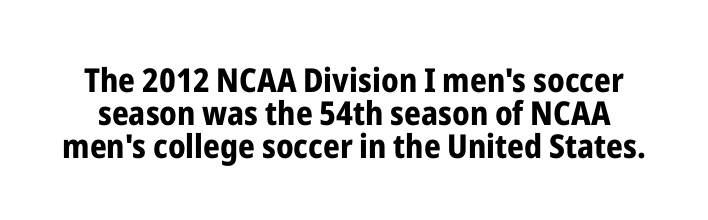
Q: Is the text bold? A: Yes.
Q: Is the text italic (slanted)? A: No, it is upright.
Q: Is the typeface a serif or a sans-serif typeface? A: Sans-serif.
Q: Is the text underlined? A: No.
Q: Is the spacing between letters normal or unusually wide? A: Normal.
Q: Is the spacing between lines tight, normal or loose? A: Tight.
Q: Width (condensed, normal, or wide)? A: Condensed.
Q: Stroke contrast? A: Low.
Q: x-height? A: Medium.
Q: Monospaced? A: No.
